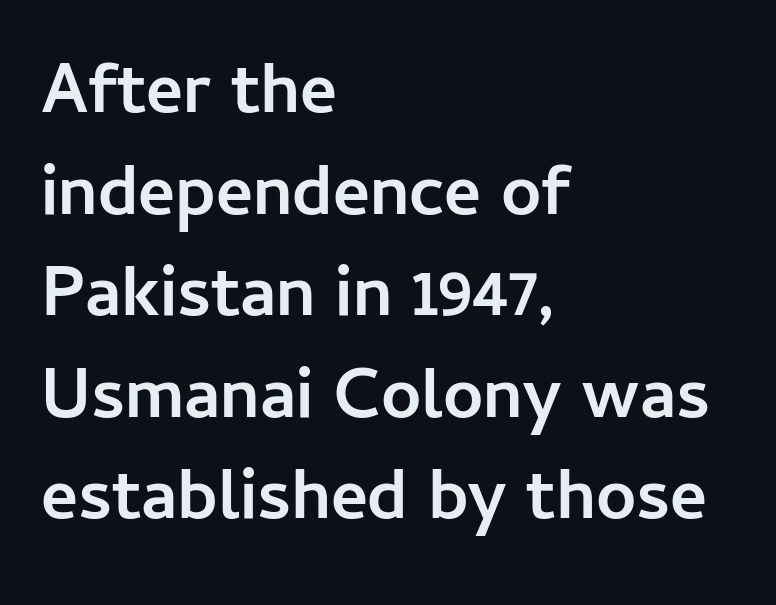
Q: Is the text bold? A: Yes.
Q: Is the text italic (slanted)? A: No, it is upright.
Q: Is the typeface a serif or a sans-serif typeface? A: Sans-serif.
Q: Is the text underlined? A: No.
Q: How is the paragraph aligned? A: Left-aligned.
Q: Is the spacing between letters normal or unusually wide? A: Normal.
Q: Is the spacing between lines tight, normal or loose? A: Normal.
Q: Width (condensed, normal, or wide)? A: Normal.
Q: Stroke contrast? A: Low.
Q: x-height? A: Medium.
Q: Monospaced? A: No.
